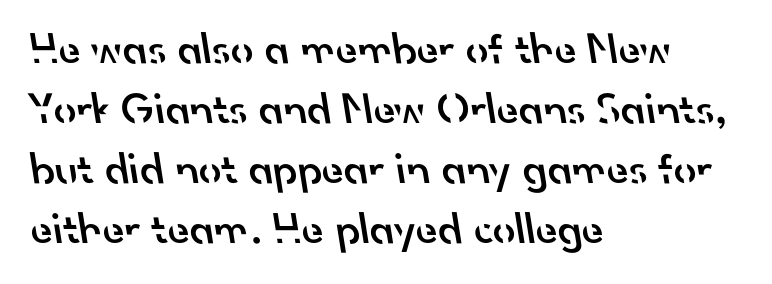
{"serif": "no", "bold": "semi", "weight": "semibold", "width": "normal", "stroke_contrast": "low", "x_height": "small", "monospaced": "no", "underline": "no", "align": "left", "line_spacing": "normal", "line_spacing_ratio": 1.33, "letter_spacing": "normal", "letter_spacing_em": 0.0, "glyph_px": 45}
